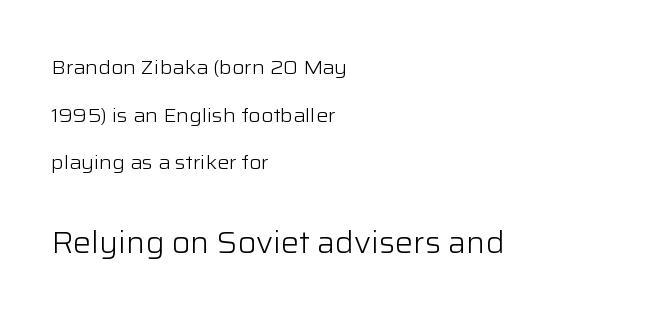
Type size steps up from the first block to the second. The text was rendered using a sans face with plain stroke endings. Summary of weight: not heavy and not bold. The lines are quadded left.
